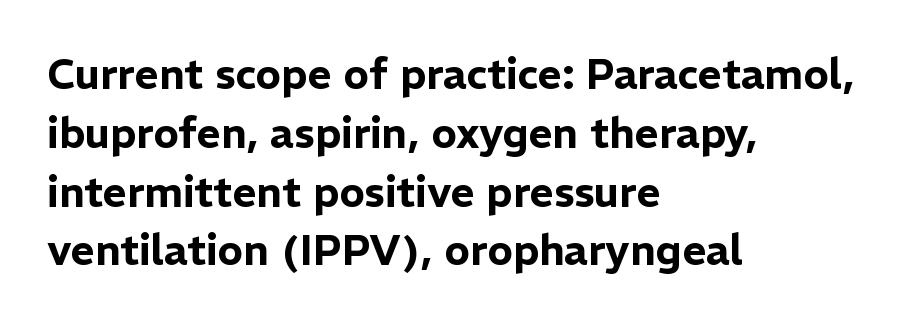
Notice how the passage keeps a crisp vertical edge on the left only. Inter-character spacing is left at the font's built-in metrics. Every character sits straight up, as roman type does. The specimen omits any rule beneath the text block's lines. Each letter keeps its own natural width here, so spacing adapts to shape. What's the leading like? Ordinary, nothing unusual.
